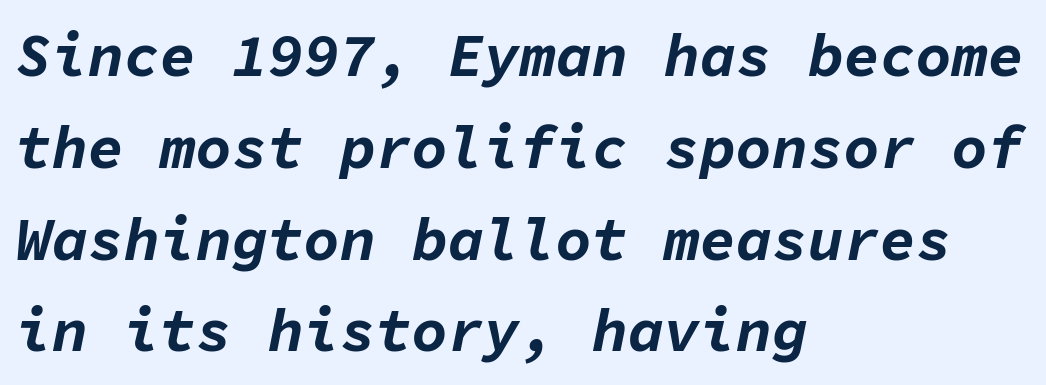
Q: Is the text bold? A: Yes.
Q: Is the text italic (slanted)? A: Yes, it leans right by about 11 degrees.
Q: Is the text underlined? A: No.
Q: How is the paragraph aligned? A: Left-aligned.
Q: Is the spacing between letters normal or unusually wide? A: Normal.
Q: Is the spacing between lines tight, normal or loose? A: Normal.
Q: Width (condensed, normal, or wide)? A: Normal.
Q: Stroke contrast? A: Low.
Q: x-height? A: Medium.
Q: Monospaced? A: Yes.
